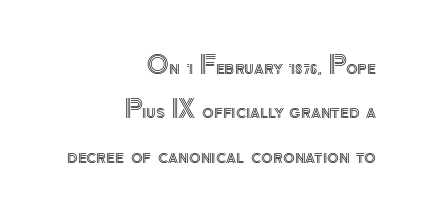
The image shows 24 px text type, upright; set right-aligned, line spacing 1.85x, normal letter spacing, not underlined.
